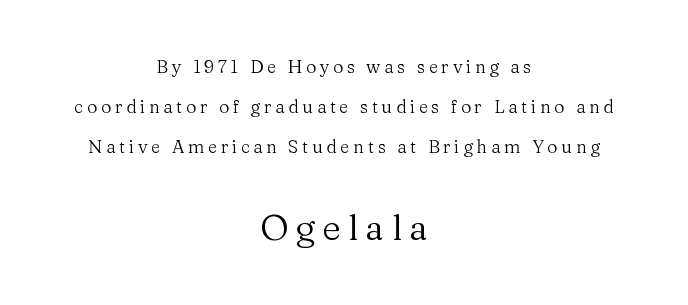
Every row of glyphs is offset so its center matches the block's center. Top chunk: small. Bottom chunk: large. Old-style or modern, the face here clearly has serifs. The leading is generous, giving the passage an open texture.
